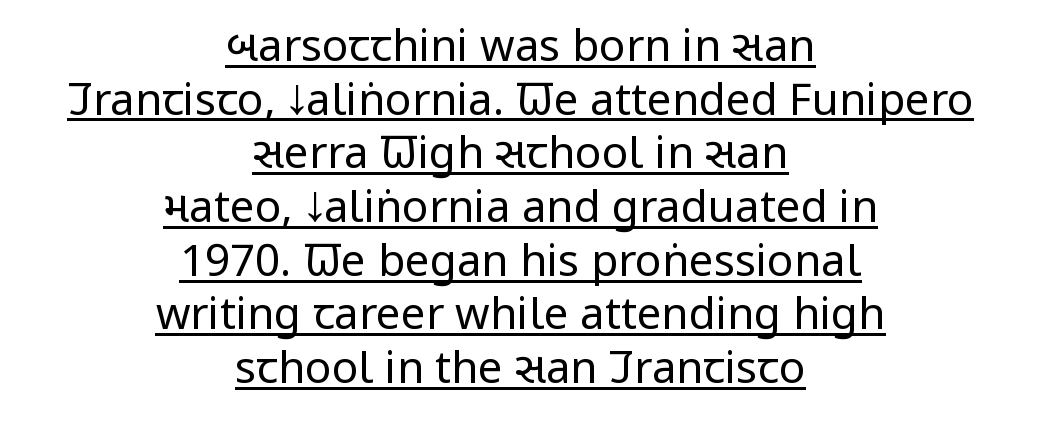
Q: Is the text bold? A: No.
Q: Is the text italic (slanted)? A: No, it is upright.
Q: Is the typeface a serif or a sans-serif typeface? A: Sans-serif.
Q: Is the text underlined? A: Yes.
Q: How is the paragraph aligned? A: Centered.
Q: Is the spacing between letters normal or unusually wide? A: Normal.
Q: Width (condensed, normal, or wide)? A: Condensed.
Q: Stroke contrast? A: Low.
Q: x-height? A: Large.
Q: Monospaced? A: No.
